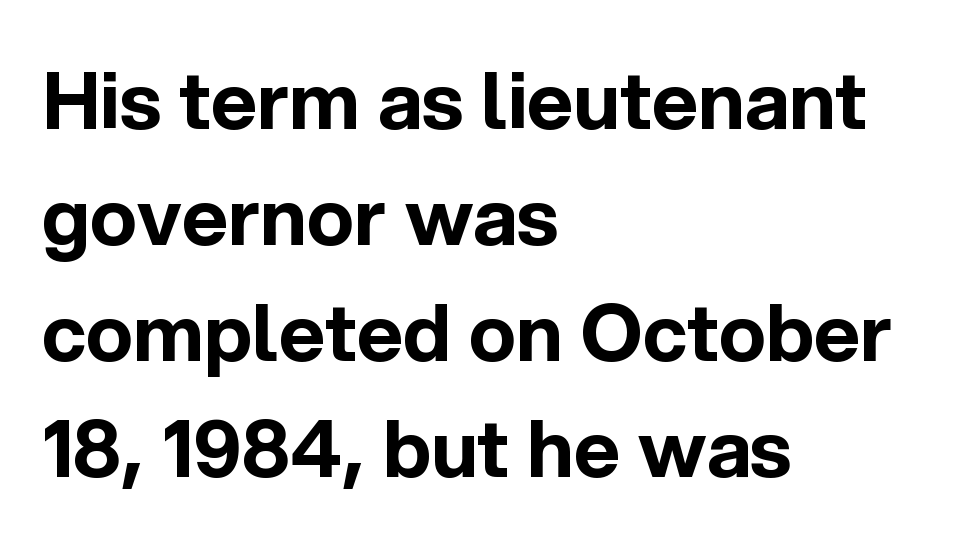
Q: Is the text bold? A: Yes.
Q: Is the text italic (slanted)? A: No, it is upright.
Q: Is the typeface a serif or a sans-serif typeface? A: Sans-serif.
Q: Is the text underlined? A: No.
Q: How is the paragraph aligned? A: Left-aligned.
Q: Is the spacing between letters normal or unusually wide? A: Normal.
Q: Is the spacing between lines tight, normal or loose? A: Normal.
Q: Width (condensed, normal, or wide)? A: Normal.
Q: x-height? A: Medium.
Q: Monospaced? A: No.
